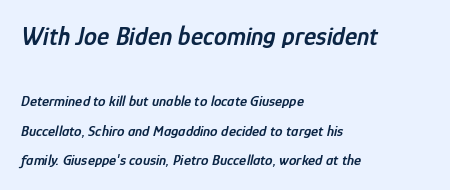
Here the glyphs are tracked normally, forming tight word shapes. Whoever set this made the first block the dominant, larger element. Every character sits at an angle, as italics do. This sample is left-justified, so line endings fall wherever the words run out. Decoration check: the copy has no underline.
